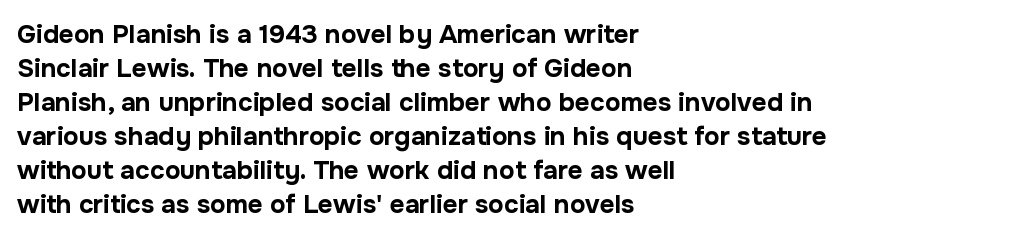
Typeset ragged right — the left edge is the straight one. Words float on clear page, feet unadorned. Vertically, the passage feels balanced, rows spaced as you'd expect. This sample uses plain, unmodified letter spacing. Summary of weight: heavy, a full bold. Characters remain perfectly vertical along every line.
